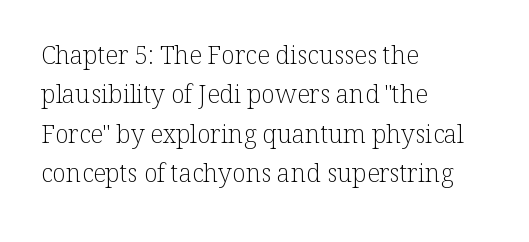
The image shows 25 px text type, upright; set left-aligned, normal line spacing (1.58x), normal letter spacing, not underlined.
